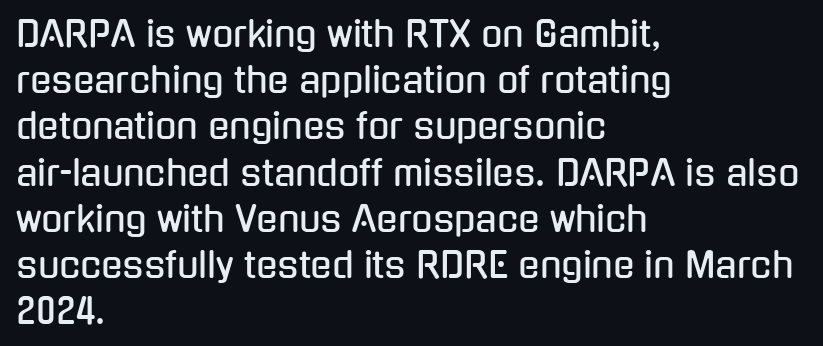
The image shows 35 px condensed sans-serif type, upright; set left-aligned, normal line spacing (1.32x), normal letter spacing, not underlined; low stroke contrast and a medium x-height.
